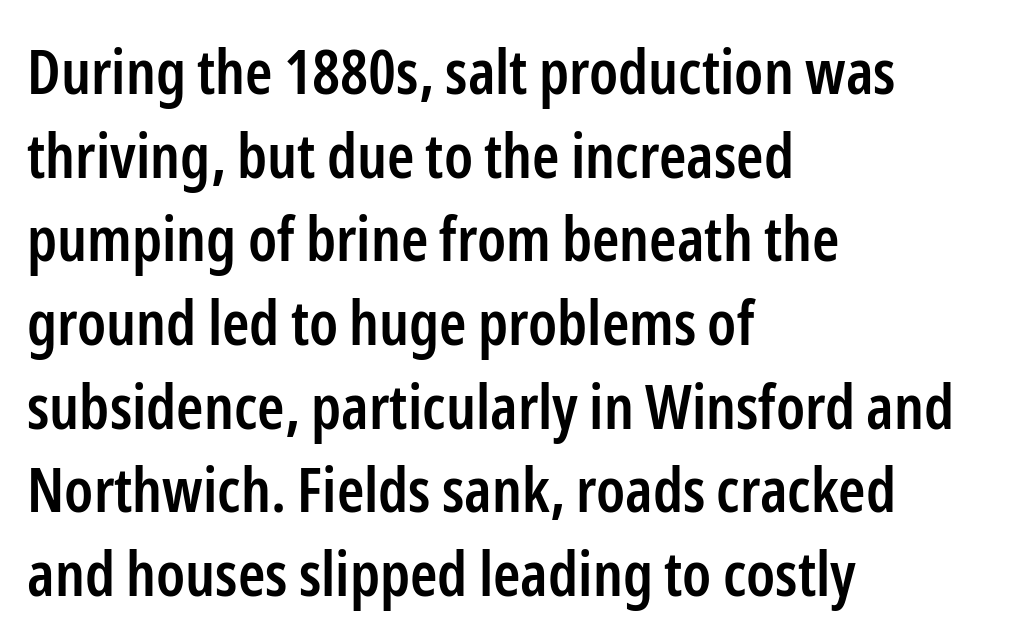
The space beneath each line is pristine and unruled. The text was rendered using a sans face with plain stroke endings. The tracking reads as untouched default to a designer's eye. Evenly set lines give the paragraph a standard silhouette.
